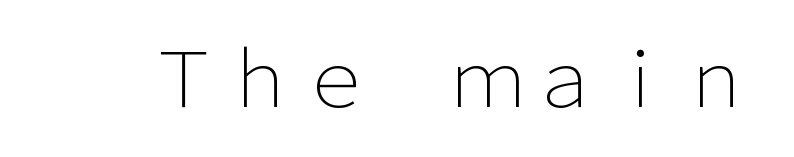
The image shows 76 px light sans-serif type, upright; set normal letter spacing, not underlined; low stroke contrast and a medium x-height.
